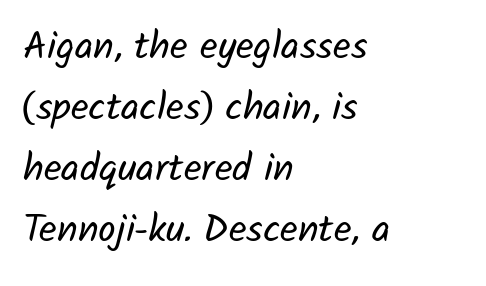
This sample has the flowing, uneven cadence of proportional lettering. Standard letterfit; no display-style spreading of the glyphs. The rendering uses a moderate line-height, typical for paragraphs. Any mark beneath the type? The region is blank.
